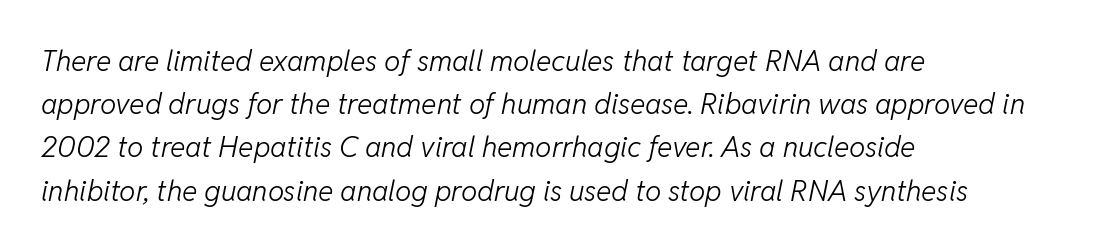
Emphasis-style slanted type is in use. The lines in this sample share a left origin and differ only in where they stop. Nobody drew a line under any word here. Spacing verdict: proportional, widths tailored to each character. Stems here are at most as thick as an everyday book face.
